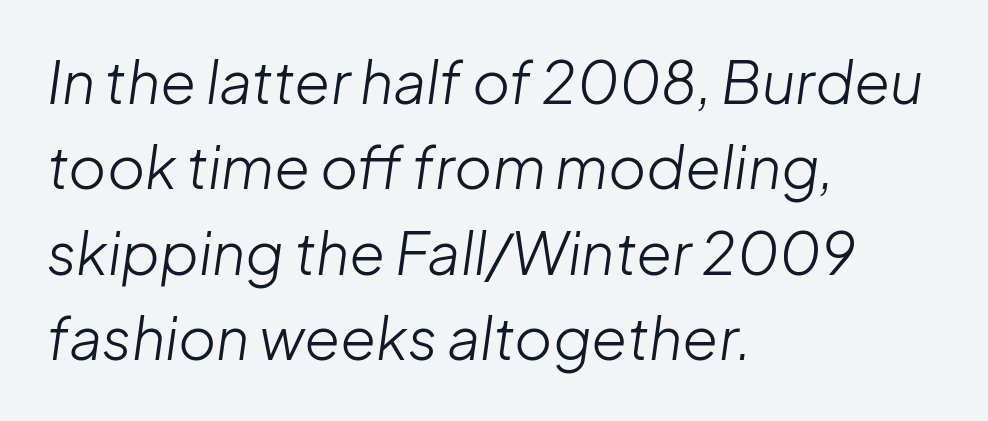
Think of a printed novel: that variable character pitch is what you see here. The leading is moderate, giving the passage an even texture. The glyphs look as if they've been sheared to an angle. Anything drawn beneath the words? Only blank space.
